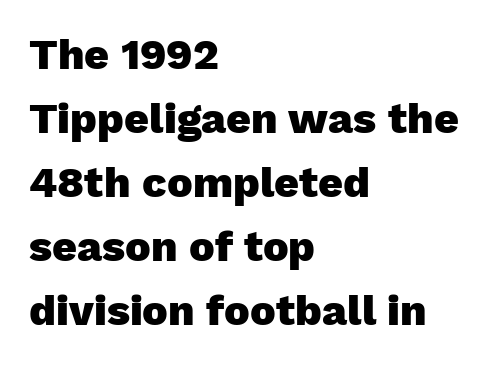
{"serif": "no", "italic": "no", "bold": "yes", "weight": "heavy", "width": "normal", "stroke_contrast": "low", "x_height": "medium", "monospaced": "no", "underline": "no", "align": "left", "line_spacing": "normal", "line_spacing_ratio": 1.49, "letter_spacing": "normal", "letter_spacing_em": 0.0, "glyph_px": 43}
